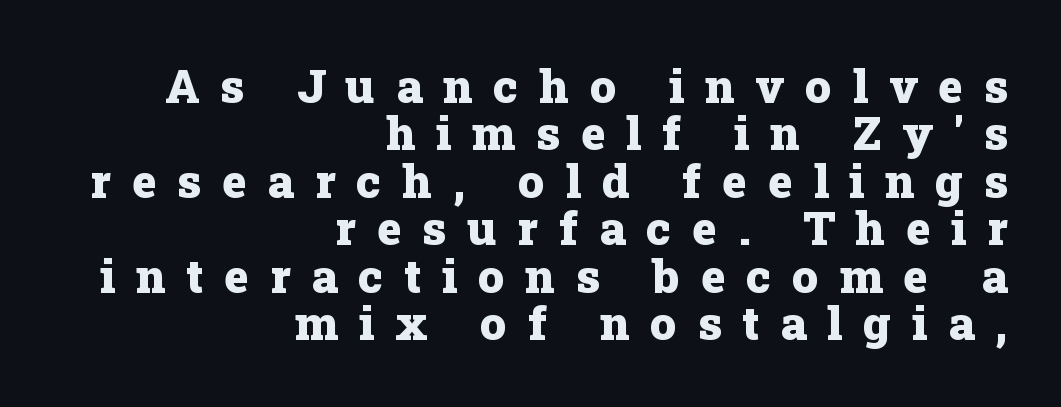
Descenders are the only things crossing below the line. There is plenty of visible air inserted between adjacent glyphs. The rag falls on the left side of this text block. In terms of leading, this rendering errs on the cramped side. Looks like regular typesetting: each glyph gets only the width it needs.
